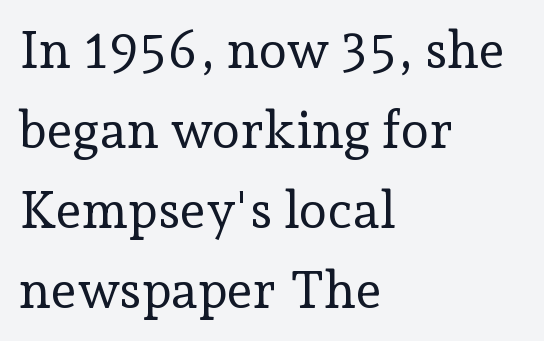
The image shows 52 px regular-weight serif type, upright; set left-aligned, normal line spacing (1.54x), normal letter spacing, not underlined; low stroke contrast and a medium x-height.
